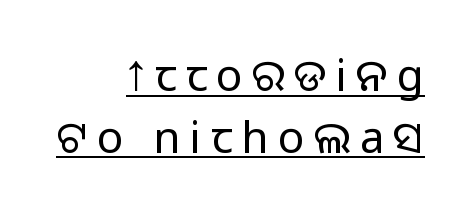
{"serif": "no", "italic": "no", "bold": "no", "weight": "regular", "width": "normal", "stroke_contrast": "low", "x_height": "large", "monospaced": "no", "underline": "yes", "align": "right", "line_spacing": "normal", "line_spacing_ratio": 1.4, "letter_spacing": "wide", "letter_spacing_em": 0.21, "glyph_px": 44}
